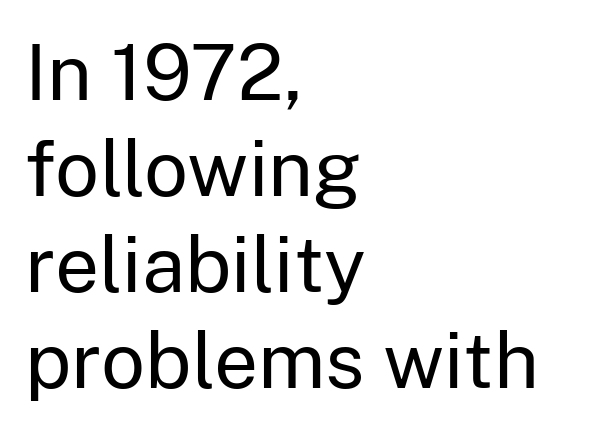
The passage shown is typed in a proportional face where columns would drift. Note: no serifs on the glyphs. Heft: none added — not bold. Each row of text sits above clean, open space.
